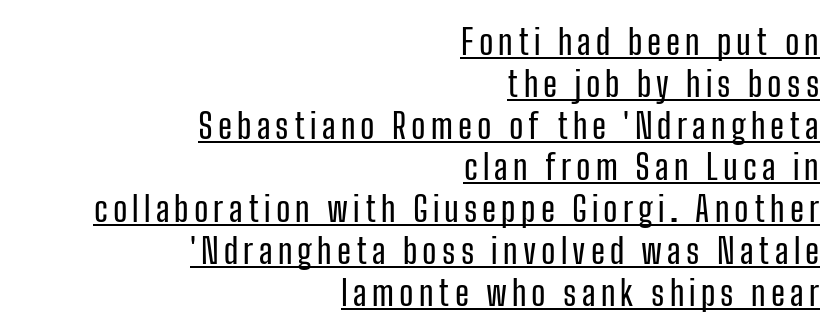
Q: Is the text italic (slanted)? A: No, it is upright.
Q: Is the typeface a serif or a sans-serif typeface? A: Sans-serif.
Q: Is the text underlined? A: Yes.
Q: How is the paragraph aligned? A: Right-aligned.
Q: Width (condensed, normal, or wide)? A: Condensed.
Q: Stroke contrast? A: Low.
Q: x-height? A: Medium.
Q: Monospaced? A: No.
